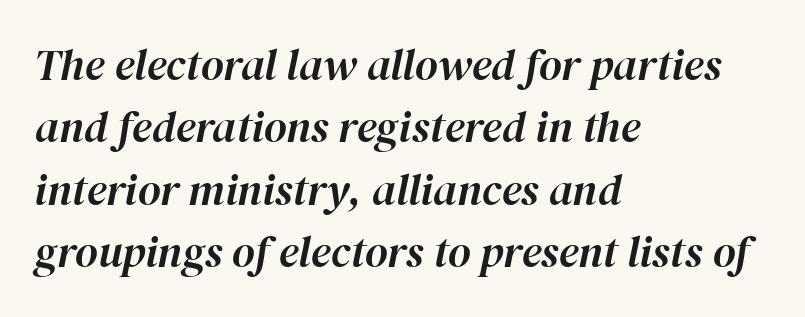
The lines in this sample share a left origin and differ only in where they stop. Each row of text sits above clean, open space. Is the type slanted? Yes — the strokes lean at a clear angle. Is this a fixed-width face? No — the glyphs have proportional, varying widths. Whoever set this chose a conventional vertical rhythm. Look at the tracking — it's just the regular setting, nothing added.
